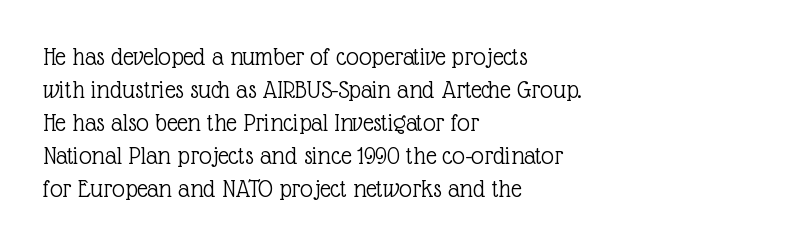
The image shows 26 px text type, upright; set left-aligned, normal line spacing (1.27x), normal letter spacing, not underlined.
